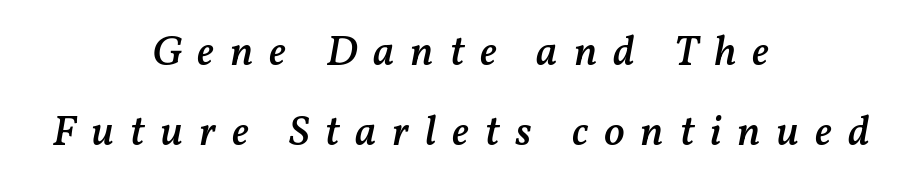
Q: Is the text bold? A: Semi-bold.
Q: Is the text italic (slanted)? A: Yes, it leans right by about 11 degrees.
Q: Is the text underlined? A: No.
Q: How is the paragraph aligned? A: Centered.
Q: Is the spacing between letters normal or unusually wide? A: Unusually wide.
Q: Width (condensed, normal, or wide)? A: Normal.
Q: Stroke contrast? A: Medium.
Q: x-height? A: Medium.
Q: Monospaced? A: No.
